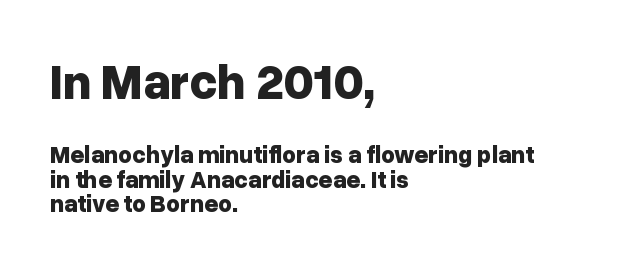
Vertical spacing — tight. Has an underline been added? It has not. The glyphs in this specimen are sans serif. The more generous point size was reserved for the upper chunk. Looks like regular typesetting: each glyph gets only the width it needs.
